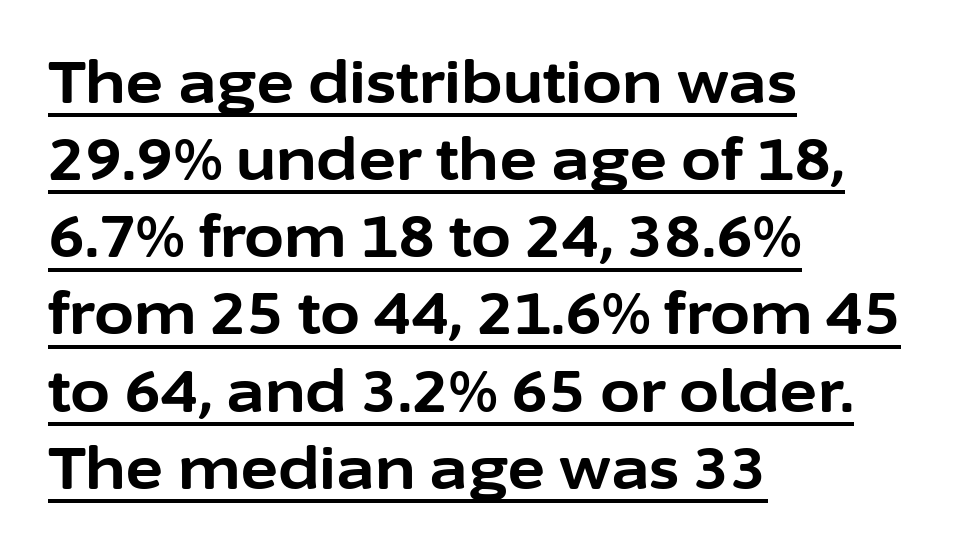
{"serif": "no", "italic": "no", "bold": "yes", "weight": "bold", "width": "normal", "stroke_contrast": "low", "x_height": "medium", "monospaced": "no", "underline": "yes", "align": "left", "line_spacing": "normal", "line_spacing_ratio": 1.33, "letter_spacing": "normal", "letter_spacing_em": 0.0, "glyph_px": 58}
